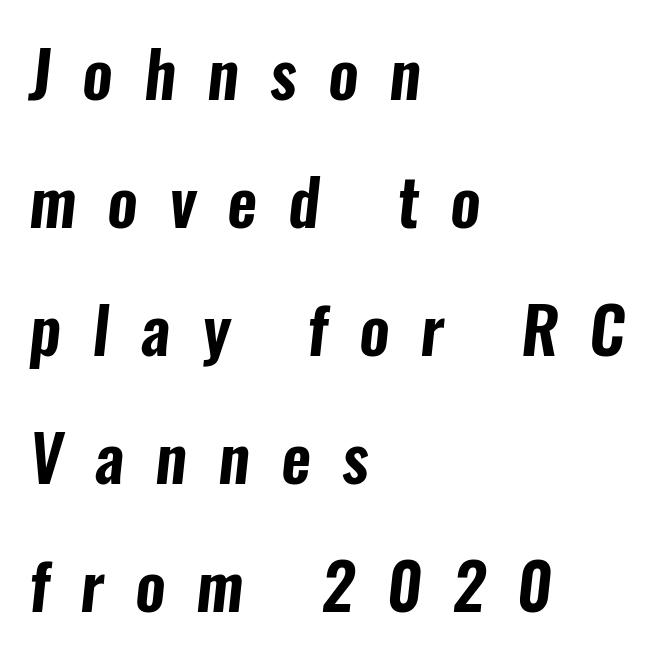
{"serif": "no", "width": "condensed", "stroke_contrast": "low", "x_height": "medium", "monospaced": "no", "underline": "no", "align": "left", "line_spacing": "loose", "line_spacing_ratio": 1.97, "letter_spacing": "wide", "letter_spacing_em": 0.48, "glyph_px": 65}
